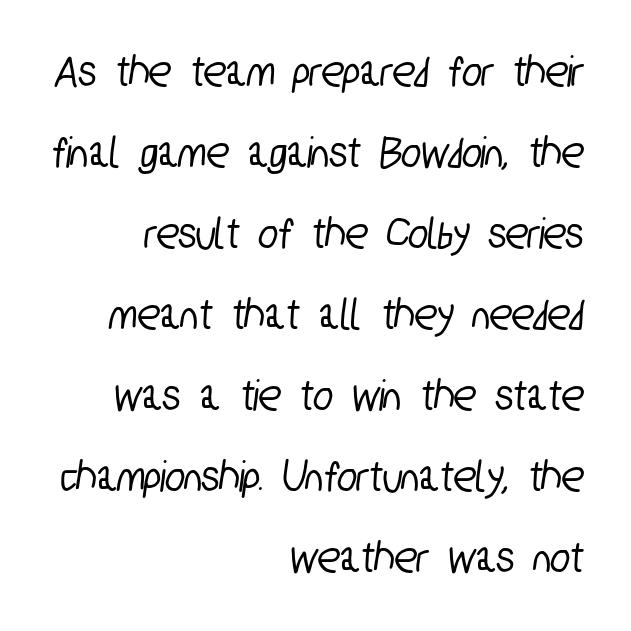
The image shows 46 px condensed sans-serif type; set right-aligned, line spacing 1.76x, normal letter spacing, not underlined; low stroke contrast and a medium x-height.
